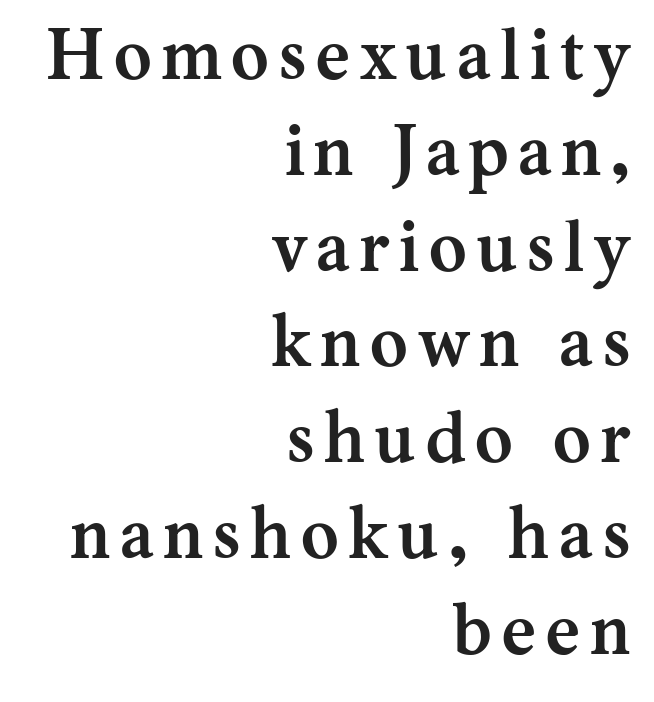
The image shows 72 px semibold serif type, upright; set right-aligned, normal line spacing (1.33x), not underlined; medium stroke contrast and a medium x-height.
